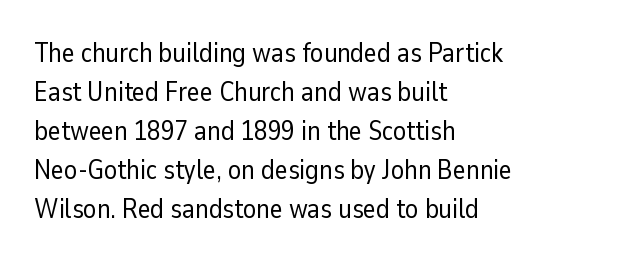
Q: Is the text bold? A: No.
Q: Is the text italic (slanted)? A: No, it is upright.
Q: Is the text underlined? A: No.
Q: How is the paragraph aligned? A: Left-aligned.
Q: Is the spacing between letters normal or unusually wide? A: Normal.
Q: Is the spacing between lines tight, normal or loose? A: Normal.
